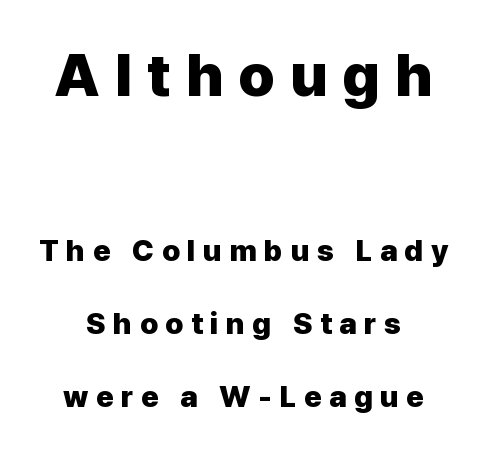
The image shows 60 px heavy sans-serif type, upright; set centered, loose line spacing (2.43x), unusually wide letter spacing (+0.25 em), not underlined; the first (top) block is 2.0x larger; low stroke contrast and a medium x-height.
